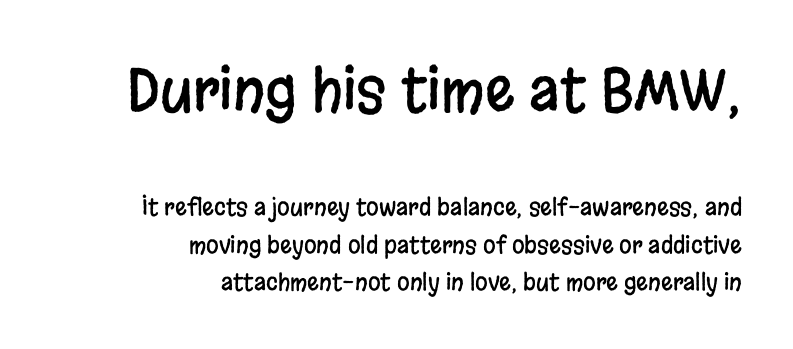
The image shows 58 px condensed sans-serif type, upright; set right-aligned, normal line spacing (1.62x), normal letter spacing, not underlined; the first (top) block is 2.52x larger; low stroke contrast and a large x-height.
